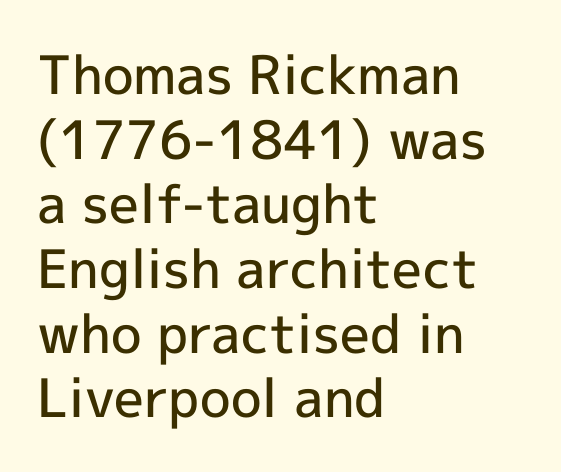
{"serif": "no", "italic": "no", "bold": "semi", "weight": "semibold", "width": "normal", "x_height": "medium", "monospaced": "no", "underline": "no", "align": "left", "line_spacing_ratio": 1.22, "letter_spacing": "normal", "letter_spacing_em": 0.0, "glyph_px": 53}
